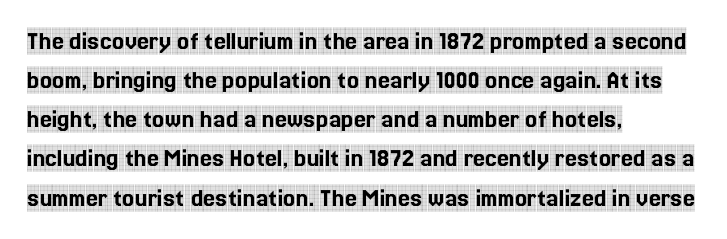
Q: Is the text italic (slanted)? A: No, it is upright.
Q: Is the text underlined? A: No.
Q: How is the paragraph aligned? A: Left-aligned.
Q: Is the spacing between letters normal or unusually wide? A: Normal.
Q: Is the spacing between lines tight, normal or loose? A: Normal.
